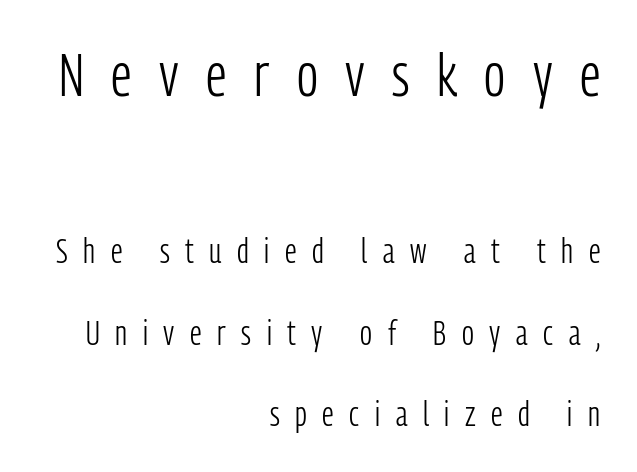
The image shows 60 px light, condensed sans-serif type, upright; set right-aligned, loose line spacing (2.41x), unusually wide letter spacing (+0.46 em), not underlined; the first (top) block is 1.76x larger; low stroke contrast and a medium x-height.
